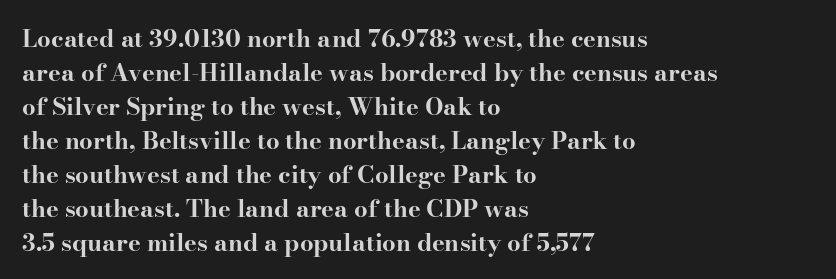
The image shows 24 px bold type, upright; set left-aligned, normal line spacing (1.42x), normal letter spacing, not underlined.
